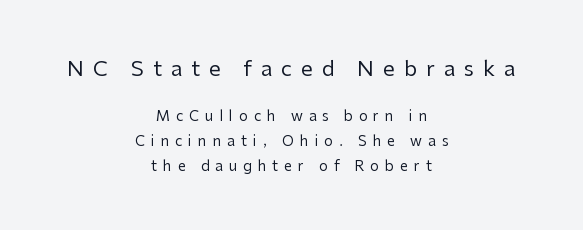
Layout note: lines centered. Spacing between characters has been opened up far beyond the box default. Words float on clear page, feet unadorned. You can tell it's not italic because the verticals are truly vertical. The weight tops out at a normal text grade. Which of the two is more prominent by size? The first, at the top.
